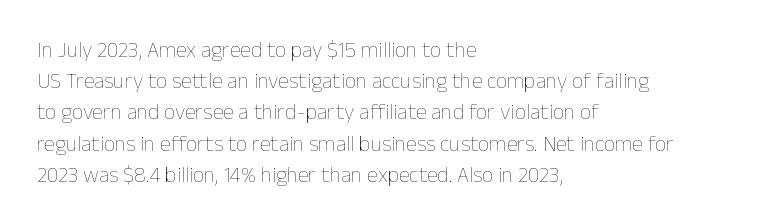
Every row of glyphs begins at an identical x-position on the left. The typesetting does not lean heavy: it is not bold. One glance says typical: line gaps are just what's usual. Underlining? Definitely not there.
